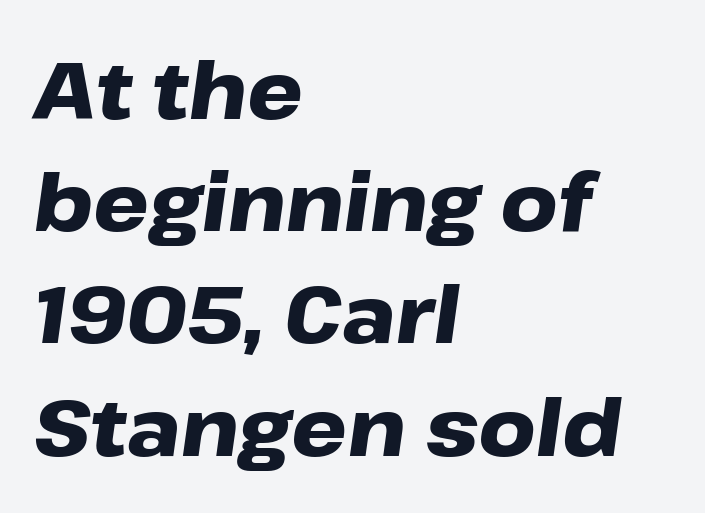
{"italic": "yes", "lean": "right", "slant_degrees": 8, "bold": "yes", "weight": "heavy", "width": "wide", "stroke_contrast": "low", "x_height": "medium", "monospaced": "no", "underline": "no", "align": "left", "line_spacing": "normal", "line_spacing_ratio": 1.42, "letter_spacing": "normal", "letter_spacing_em": 0.0, "glyph_px": 79}
